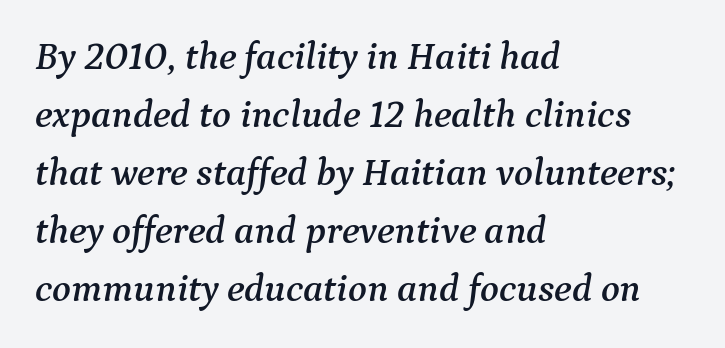
The image shows 39 px serif type, italic (leaning right); set left-aligned, normal line spacing (1.49x), normal letter spacing, not underlined; medium stroke contrast and a medium x-height.
